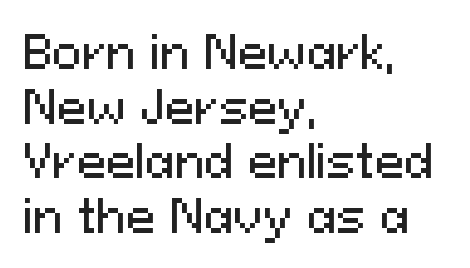
Layout note: lines flush left. Rendered with straight, roman letterforms. Classification — sans serif. You could call the tracking neutral — neither tight nor loose. Check under the words: just untouched page.
